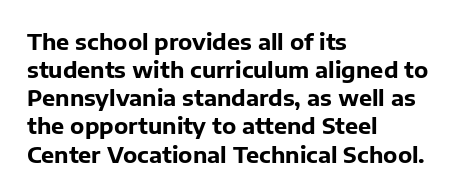
The passage is arranged the way most books set body copy — flush left. No word sits above an underline. Nobody touched the tracking dial on this one. Stroke thickness is high; the sample reads as a true bold.
